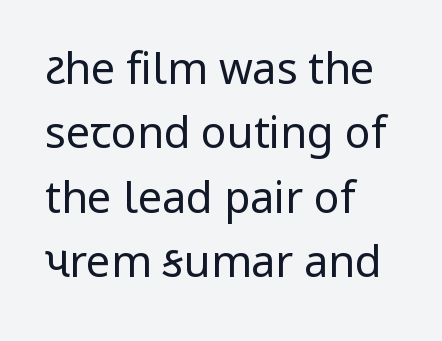
Q: Is the text bold? A: No.
Q: Is the text italic (slanted)? A: No, it is upright.
Q: Is the typeface a serif or a sans-serif typeface? A: Sans-serif.
Q: Is the text underlined? A: No.
Q: How is the paragraph aligned? A: Left-aligned.
Q: Is the spacing between letters normal or unusually wide? A: Normal.
Q: Is the spacing between lines tight, normal or loose? A: Normal.
Q: Width (condensed, normal, or wide)? A: Normal.
Q: Stroke contrast? A: Low.
Q: x-height? A: Medium.
Q: Monospaced? A: No.
